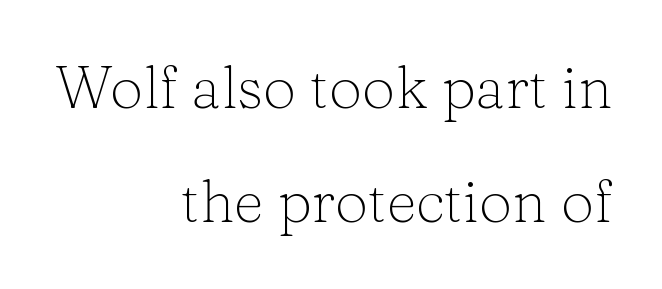
The image shows 59 px light serif type, upright; set right-aligned, loose line spacing (1.94x), normal letter spacing, not underlined; low stroke contrast and a medium x-height.
